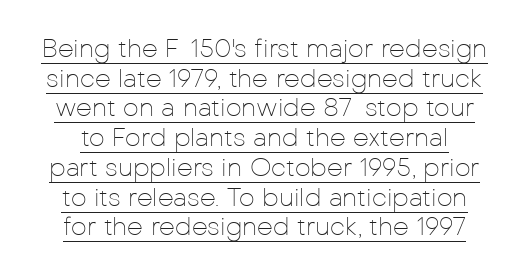
The image shows 25 px text type, upright; set line spacing 1.19x, normal letter spacing, underlined.
